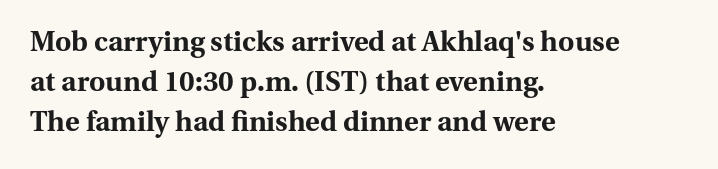
The image shows 28 px bold serif type, upright; set left-aligned, normal line spacing (1.43x), normal letter spacing, not underlined; medium stroke contrast and a medium x-height.
